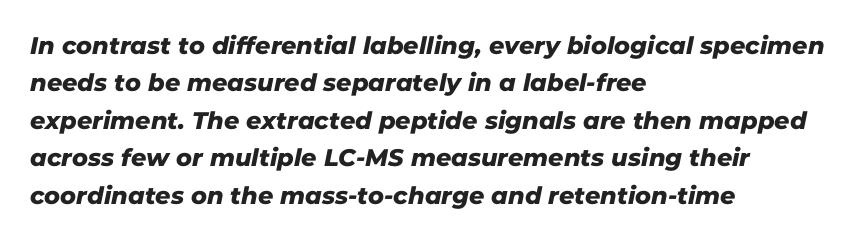
Has an underline been added? It has not. Vertical spacing — default. The lines are quadded left. No extra tracking has been applied to these lines.
